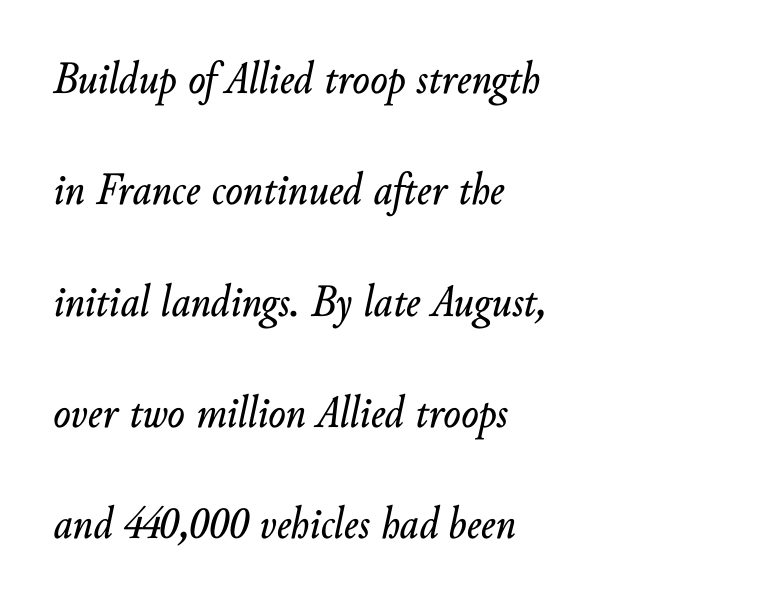
The image shows 46 px text type, italic (leaning right); set left-aligned, loose line spacing (2.42x), normal letter spacing, not underlined; low stroke contrast and a small x-height.
